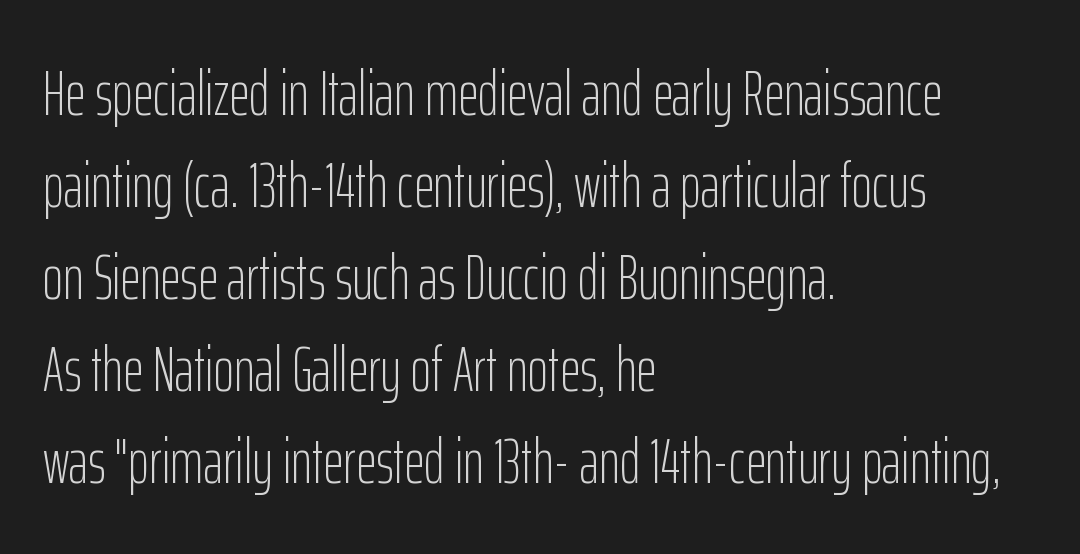
Q: Is the text bold? A: No.
Q: Is the text italic (slanted)? A: No, it is upright.
Q: Is the typeface a serif or a sans-serif typeface? A: Sans-serif.
Q: Is the text underlined? A: No.
Q: How is the paragraph aligned? A: Left-aligned.
Q: Is the spacing between letters normal or unusually wide? A: Normal.
Q: Is the spacing between lines tight, normal or loose? A: Normal.
Q: Width (condensed, normal, or wide)? A: Condensed.
Q: Stroke contrast? A: Low.
Q: x-height? A: Medium.
Q: Monospaced? A: No.
